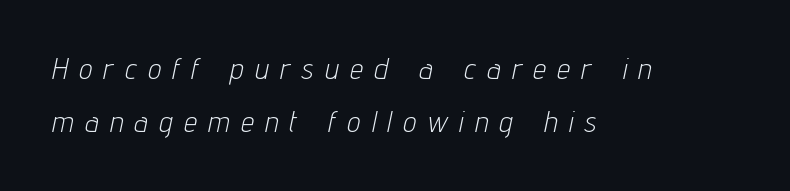
The words here are not underlined. Observe the lean: these are italic letterforms. The letters are spread apart with noticeably loose tracking. Is the stroke heavy? The answer is a plain regular-or-lighter. Is this a fixed-width face? No — the glyphs have proportional, varying widths.
